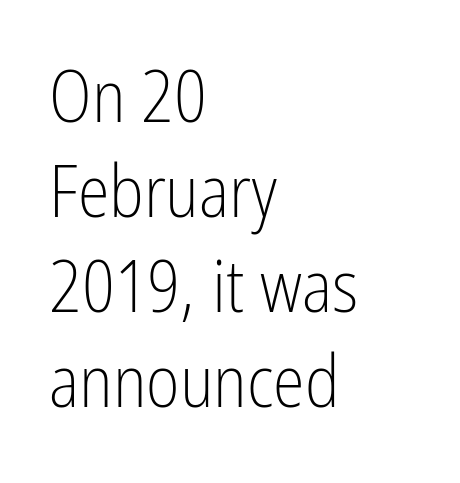
The image shows 72 px light, condensed sans-serif type, upright; set left-aligned, normal line spacing (1.32x), normal letter spacing, not underlined; low stroke contrast and a medium x-height.
